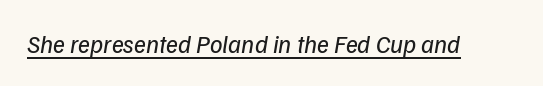
{"italic": "yes", "lean": "right", "slant_degrees": 9, "bold": "no", "underline": "yes", "letter_spacing": "normal", "letter_spacing_em": 0.0, "glyph_px": 25}
